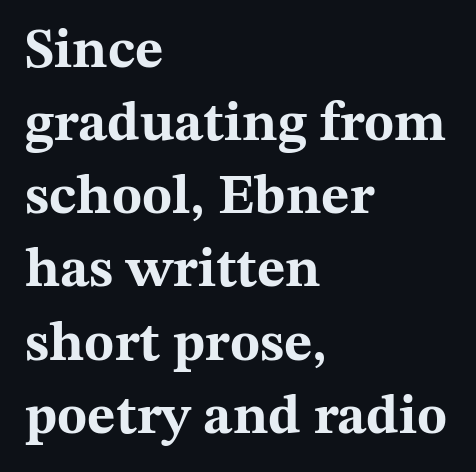
The image shows 55 px bold, wide serif type, upright; set left-aligned, normal line spacing (1.33x), normal letter spacing, not underlined; medium stroke contrast and a medium x-height.
